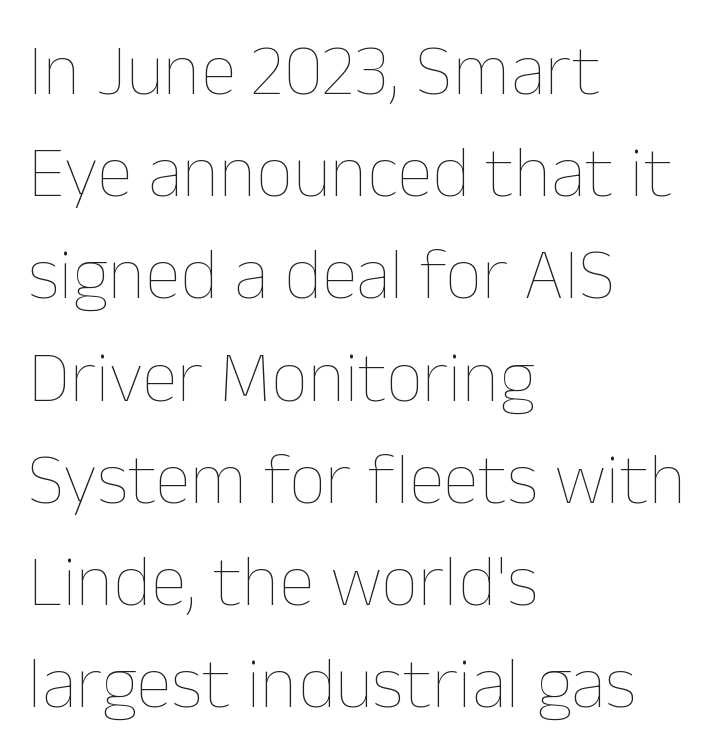
The image shows 73 px thin type, upright; set left-aligned, normal line spacing (1.4x), normal letter spacing, not underlined; low stroke contrast and a medium x-height.
